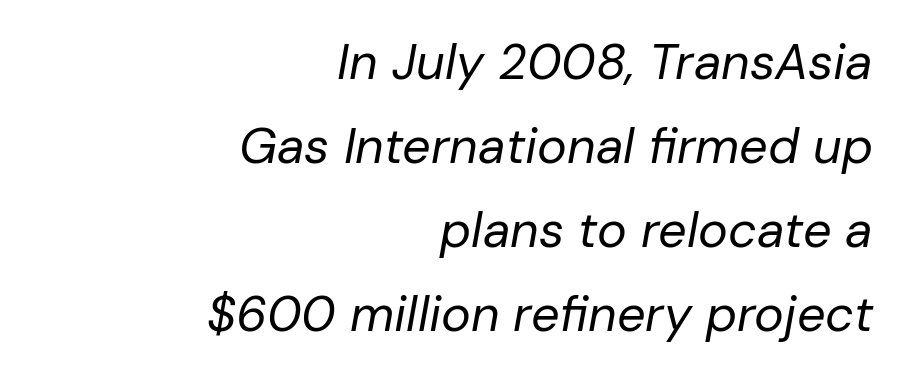
Q: Is the text bold? A: No.
Q: Is the text italic (slanted)? A: Yes, it leans right by about 10 degrees.
Q: Is the text underlined? A: No.
Q: How is the paragraph aligned? A: Right-aligned.
Q: Is the spacing between letters normal or unusually wide? A: Normal.
Q: Is the spacing between lines tight, normal or loose? A: Normal.
Q: Width (condensed, normal, or wide)? A: Normal.
Q: Stroke contrast? A: Low.
Q: x-height? A: Medium.
Q: Monospaced? A: No.
